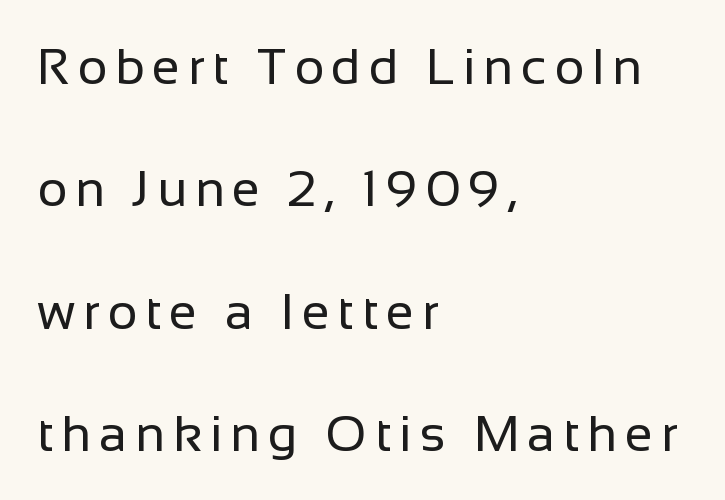
This is not heavy type; no bold has been used. Students, observe: this is what heavily led, spacious text looks like. The passage shown is typed in a proportional face where columns would drift. The letters carry no serifs — their stems end cleanly without finishing strokes.
